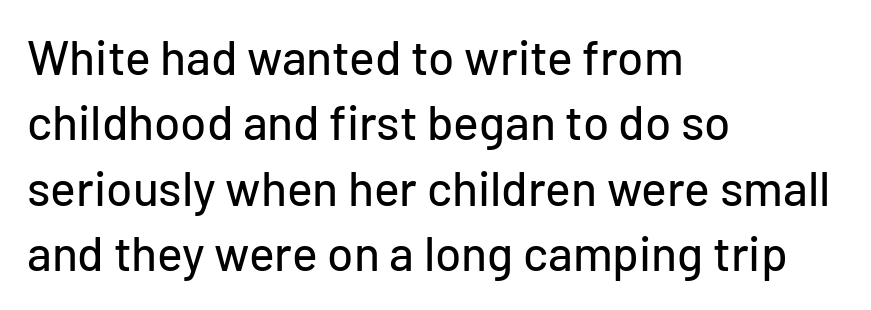
{"serif": "no", "italic": "no", "width": "normal", "stroke_contrast": "low", "x_height": "medium", "monospaced": "no", "underline": "no", "align": "left", "line_spacing": "normal", "line_spacing_ratio": 1.36, "letter_spacing": "normal", "letter_spacing_em": 0.0, "glyph_px": 48}
